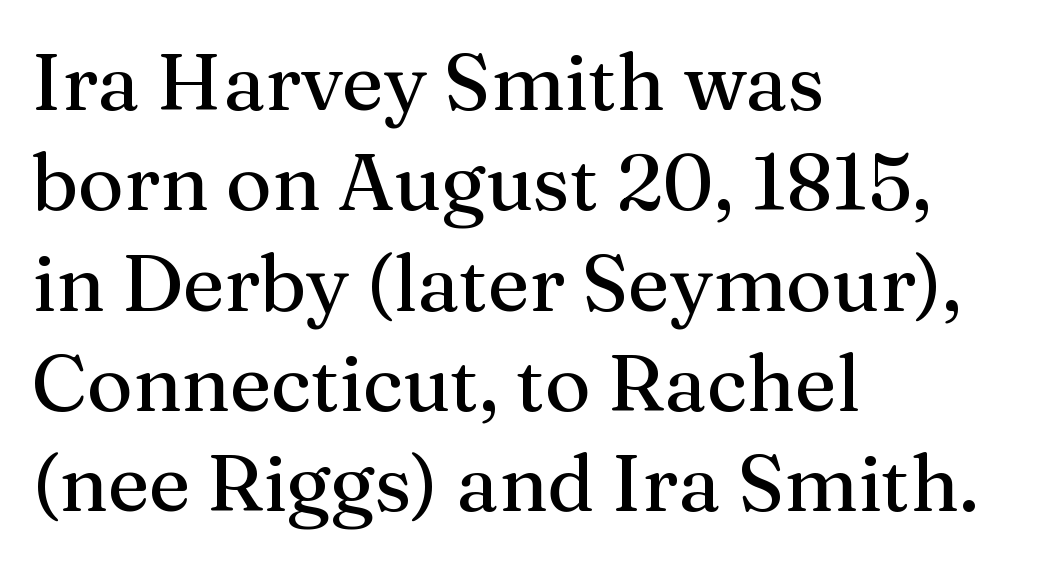
The image shows 79 px serif type, upright; set left-aligned, normal line spacing (1.27x), normal letter spacing, not underlined; medium stroke contrast and a medium x-height.
